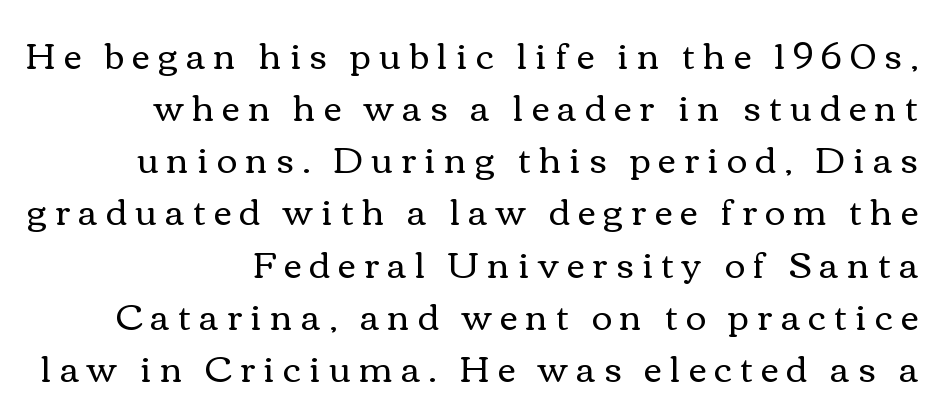
Q: Is the text bold? A: No.
Q: Is the text italic (slanted)? A: No, it is upright.
Q: Is the text underlined? A: No.
Q: How is the paragraph aligned? A: Right-aligned.
Q: Is the spacing between letters normal or unusually wide? A: Unusually wide.
Q: Is the spacing between lines tight, normal or loose? A: Normal.
Q: Width (condensed, normal, or wide)? A: Wide.
Q: Stroke contrast? A: Medium.
Q: x-height? A: Medium.
Q: Monospaced? A: No.
